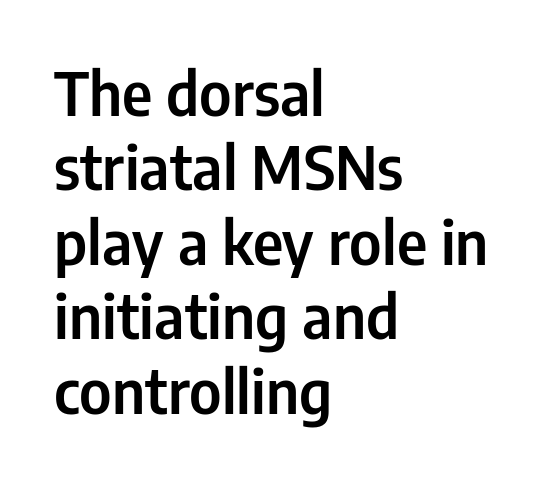
Q: Is the text italic (slanted)? A: No, it is upright.
Q: Is the typeface a serif or a sans-serif typeface? A: Sans-serif.
Q: Is the text underlined? A: No.
Q: How is the paragraph aligned? A: Left-aligned.
Q: Is the spacing between letters normal or unusually wide? A: Normal.
Q: Width (condensed, normal, or wide)? A: Condensed.
Q: Stroke contrast? A: Low.
Q: x-height? A: Medium.
Q: Monospaced? A: No.
